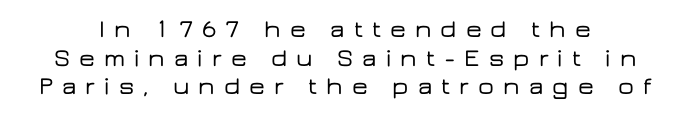
No italicization has been applied; the sample stays upright. The rendering inserts visible extra space after every character. Descenders hang freely into open space. Vertical spacing — tight.
